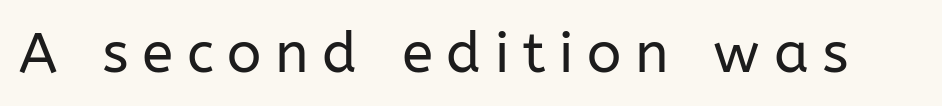
The image shows 57 px regular-weight sans-serif type, upright; set unusually wide letter spacing (+0.24 em), not underlined; low stroke contrast and a medium x-height.
